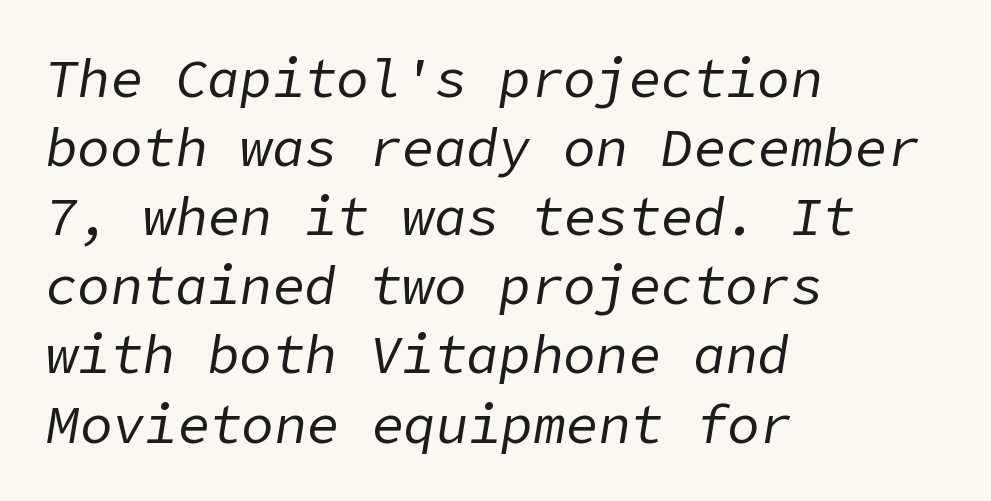
Stroke thickness stays within the range of a standard reading face or lighter. Compared with a centered layout, this one pins lines to the left instead. This sample uses plain, unmodified letter spacing. Interline gaps are of average width in this sample. Compared with ordinary roman type, these characters are visibly tilted. Underline: absent.
